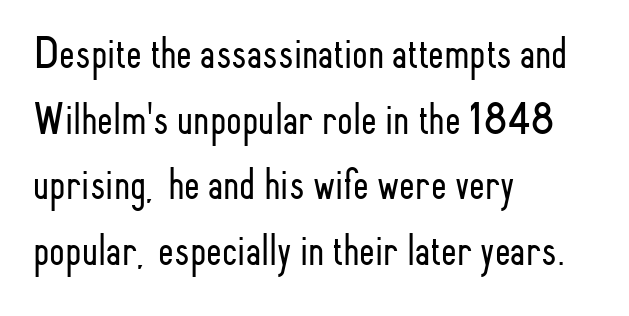
Q: Is the text bold? A: No.
Q: Is the text italic (slanted)? A: No, it is upright.
Q: Is the typeface a serif or a sans-serif typeface? A: Sans-serif.
Q: Is the text underlined? A: No.
Q: How is the paragraph aligned? A: Left-aligned.
Q: Is the spacing between letters normal or unusually wide? A: Normal.
Q: Is the spacing between lines tight, normal or loose? A: Normal.
Q: Width (condensed, normal, or wide)? A: Condensed.
Q: Stroke contrast? A: Low.
Q: x-height? A: Small.
Q: Monospaced? A: No.
